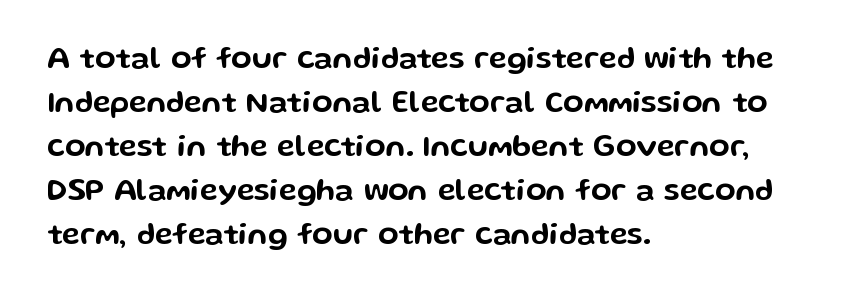
Q: Is the text italic (slanted)? A: No, it is upright.
Q: Is the typeface a serif or a sans-serif typeface? A: Sans-serif.
Q: Is the text underlined? A: No.
Q: How is the paragraph aligned? A: Left-aligned.
Q: Is the spacing between letters normal or unusually wide? A: Normal.
Q: Is the spacing between lines tight, normal or loose? A: Normal.
Q: Width (condensed, normal, or wide)? A: Wide.
Q: Stroke contrast? A: Low.
Q: x-height? A: Medium.
Q: Monospaced? A: No.
